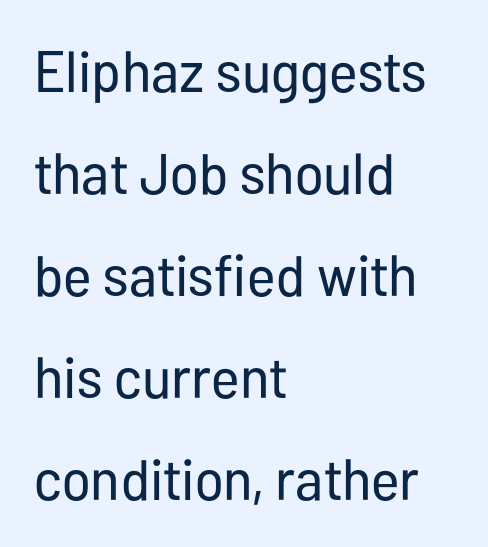
Q: Is the text bold? A: No.
Q: Is the text italic (slanted)? A: No, it is upright.
Q: Is the typeface a serif or a sans-serif typeface? A: Sans-serif.
Q: Is the text underlined? A: No.
Q: How is the paragraph aligned? A: Left-aligned.
Q: Is the spacing between letters normal or unusually wide? A: Normal.
Q: Width (condensed, normal, or wide)? A: Condensed.
Q: Stroke contrast? A: Low.
Q: x-height? A: Medium.
Q: Monospaced? A: No.
